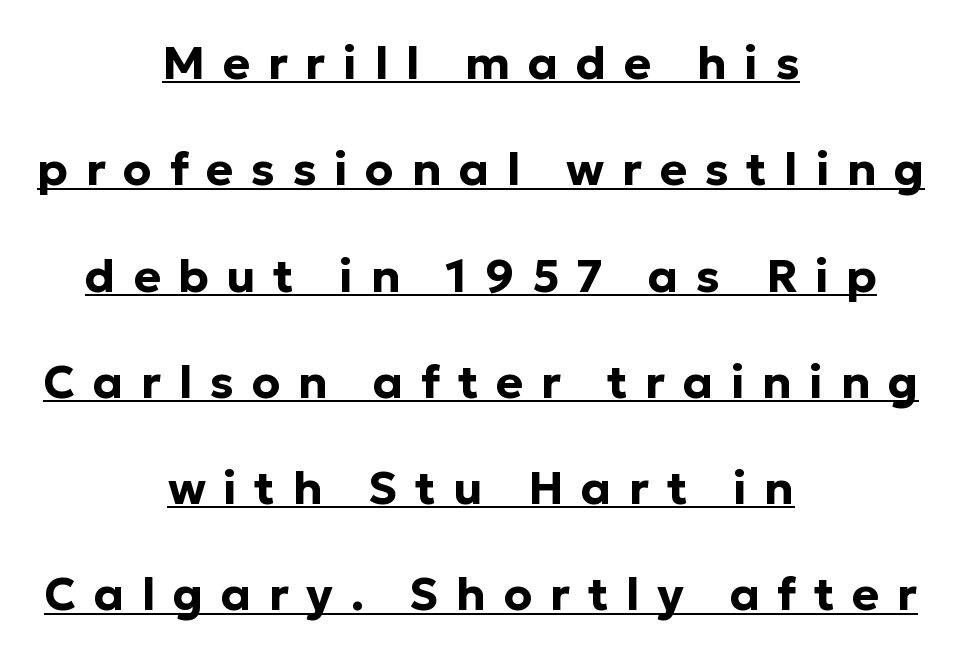
Q: Is the text bold? A: Yes.
Q: Is the text italic (slanted)? A: No, it is upright.
Q: Is the typeface a serif or a sans-serif typeface? A: Sans-serif.
Q: Is the text underlined? A: Yes.
Q: How is the paragraph aligned? A: Centered.
Q: Is the spacing between letters normal or unusually wide? A: Unusually wide.
Q: Is the spacing between lines tight, normal or loose? A: Loose.
Q: Width (condensed, normal, or wide)? A: Normal.
Q: Stroke contrast? A: Low.
Q: x-height? A: Medium.
Q: Monospaced? A: No.
